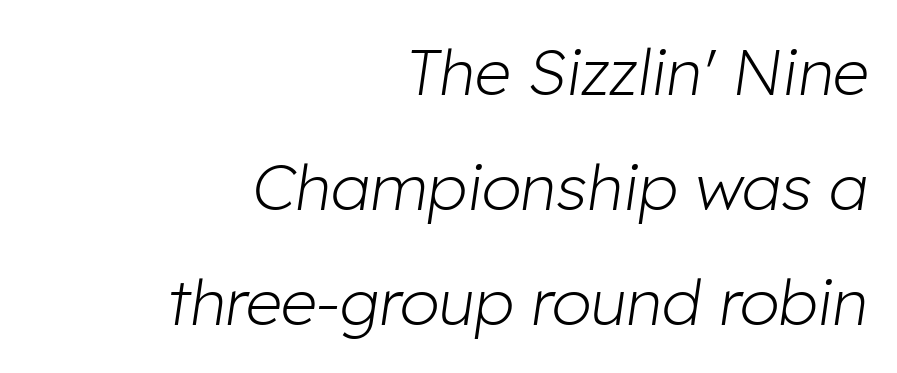
The image shows 64 px light type, italic (leaning right); set right-aligned, line spacing 1.8x, normal letter spacing, not underlined; low stroke contrast and a medium x-height.
